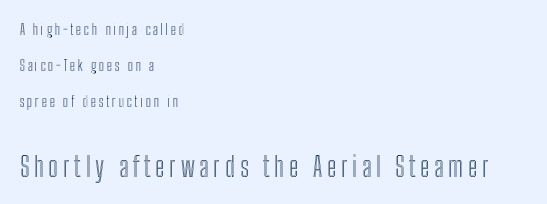
Q: Is the text italic (slanted)? A: No, it is upright.
Q: Is the text underlined? A: No.
Q: How is the paragraph aligned? A: Left-aligned.
Q: Is the spacing between lines tight, normal or loose? A: Loose.
Q: Which block of text is set in a larger size, the first (top) or the second (bottom)? A: The second (bottom) one.
